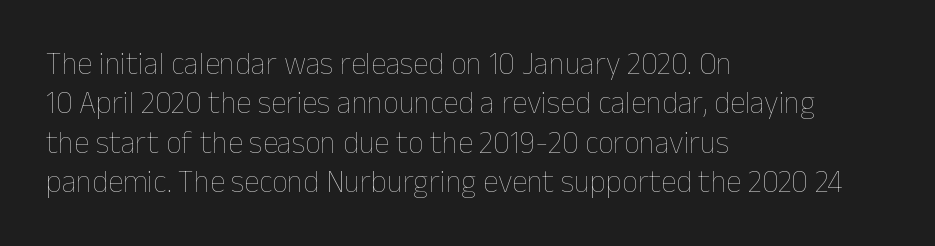
The image shows 31 px thin type, upright; set left-aligned, normal line spacing (1.27x), normal letter spacing, not underlined; low stroke contrast and a medium x-height.
